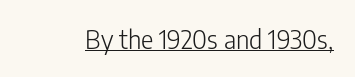
The image shows 26 px text type, upright; set normal letter spacing, underlined.
